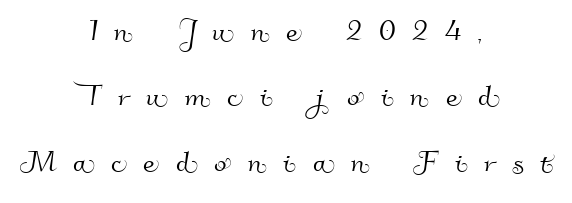
The image shows 37 px sans-serif type; set centered, line spacing 1.77x, unusually wide letter spacing (+0.45 em), not underlined; high stroke contrast and a small x-height.
